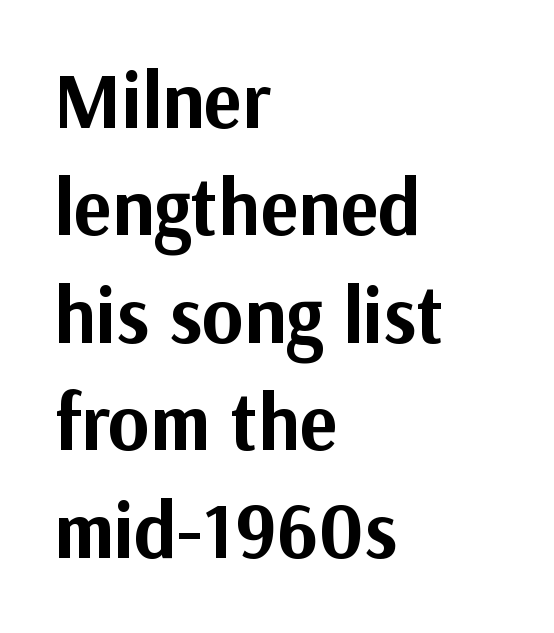
{"serif": "no", "italic": "no", "bold": "yes", "weight": "bold", "width": "normal", "stroke_contrast": "medium", "x_height": "medium", "monospaced": "no", "underline": "no", "align": "left", "line_spacing": "normal", "line_spacing_ratio": 1.36, "letter_spacing": "normal", "letter_spacing_em": 0.0, "glyph_px": 79}
